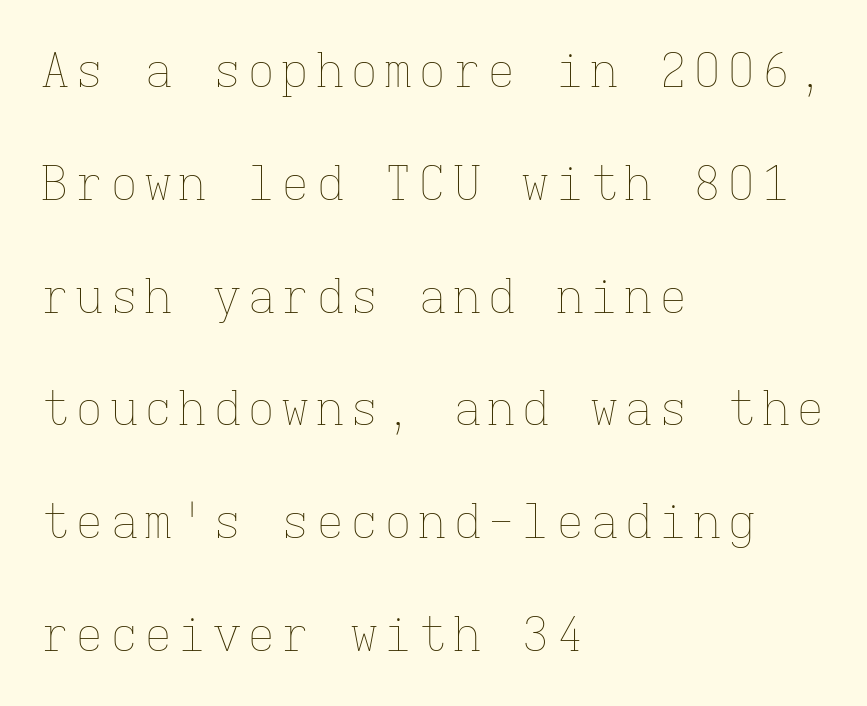
Loosely led — the rows are spread out. Heft: none added — not bold. Nobody drew a line under any word here. Fixed-width glyphs throughout — classic coding-font behaviour. Tall strokes in this sample are plumb rather than angled. In CSS terms this would be text-align: left.
